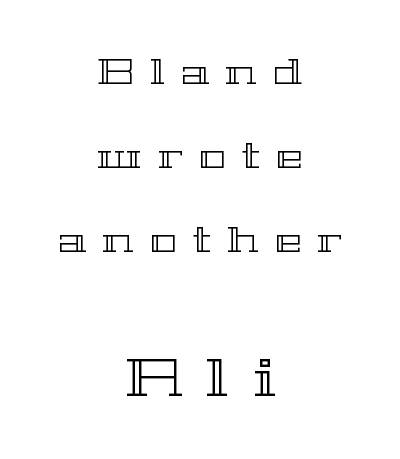
Q: Is the text italic (slanted)? A: No, it is upright.
Q: Is the text underlined? A: No.
Q: How is the paragraph aligned? A: Centered.
Q: Is the spacing between letters normal or unusually wide? A: Unusually wide.
Q: Is the spacing between lines tight, normal or loose? A: Loose.
Q: Which block of text is set in a larger size, the first (top) or the second (bottom)? A: The second (bottom) one.
Q: Width (condensed, normal, or wide)? A: Wide.
Q: x-height? A: Medium.
Q: Monospaced? A: No.
